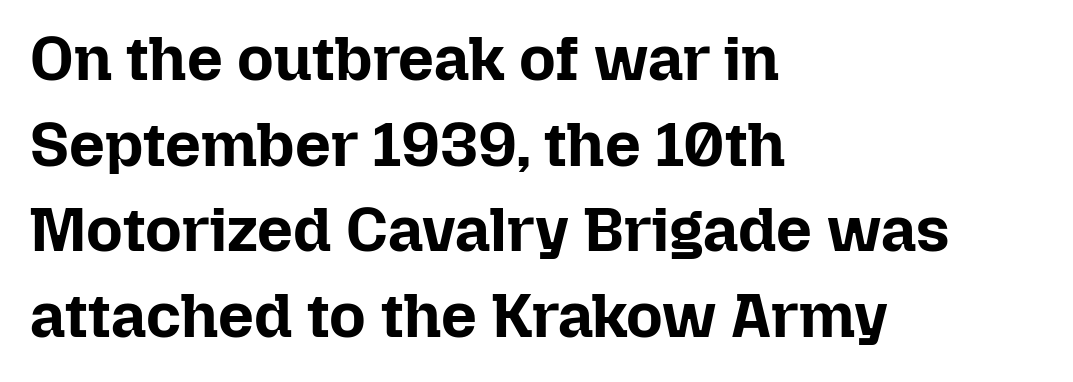
Q: Is the text bold? A: Yes.
Q: Is the text italic (slanted)? A: No, it is upright.
Q: Is the text underlined? A: No.
Q: How is the paragraph aligned? A: Left-aligned.
Q: Is the spacing between letters normal or unusually wide? A: Normal.
Q: Is the spacing between lines tight, normal or loose? A: Normal.
Q: Width (condensed, normal, or wide)? A: Normal.
Q: Stroke contrast? A: Low.
Q: x-height? A: Medium.
Q: Monospaced? A: No.
